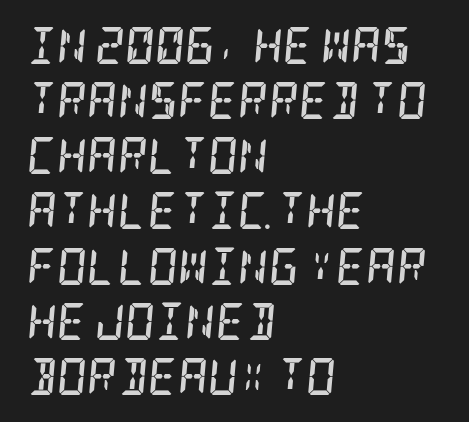
The image shows 37 px semibold, condensed serif type, italic (leaning right); set left-aligned, normal line spacing (1.49x), normal letter spacing, not underlined; low stroke contrast and a large x-height.
